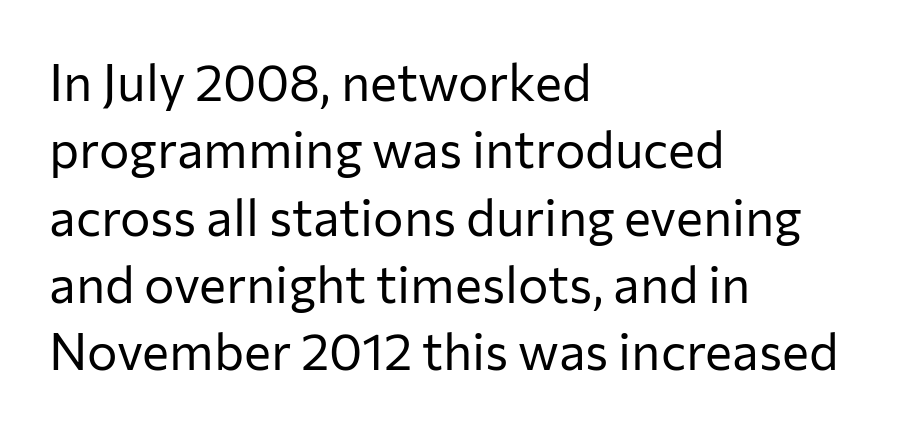
The weight tops out at a normal text grade. Normally led — the rows are evenly, conventionally spaced. If you drew a line through each stem, it would be perfectly vertical. Is this a fixed-width face? No — the glyphs have proportional, varying widths. Note: no serifs on the glyphs.
